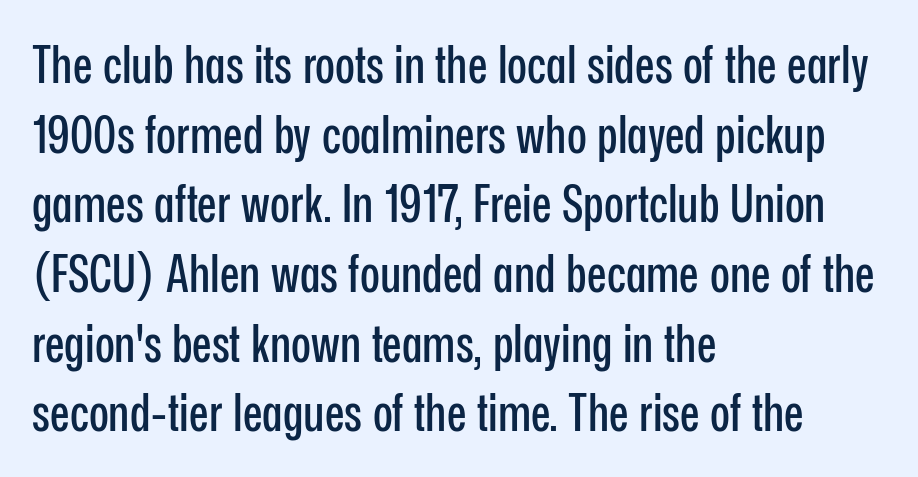
Posture: straight, roman, zero tilt. Descender tails drop into unmarked territory. Spacing verdict: proportional, widths tailored to each character. The typeface chosen for these lines omits serifs. Characters follow at the spacing the type designer built in.
